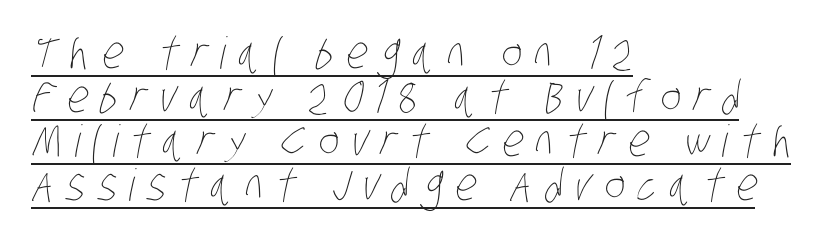
Q: Is the text bold? A: No.
Q: Is the text underlined? A: Yes.
Q: How is the paragraph aligned? A: Left-aligned.
Q: Is the spacing between letters normal or unusually wide? A: Unusually wide.
Q: Is the spacing between lines tight, normal or loose? A: Tight.
Q: Width (condensed, normal, or wide)? A: Condensed.
Q: Stroke contrast? A: Low.
Q: x-height? A: Large.
Q: Monospaced? A: No.
